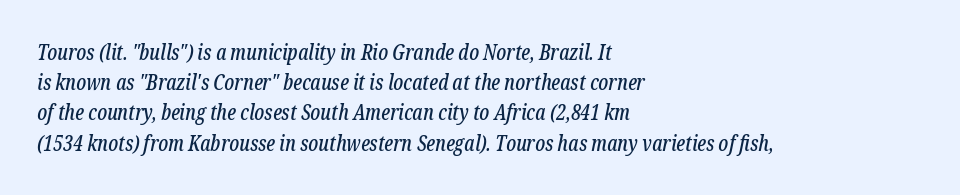
Compared with a centered layout, this one pins lines to the left instead. This block has exactly the height ordinary leading produces. Emphasis-style slanted type is in use. Type without underlining. Each word holds together tightly as a unit, with standard inter-letter gaps.
